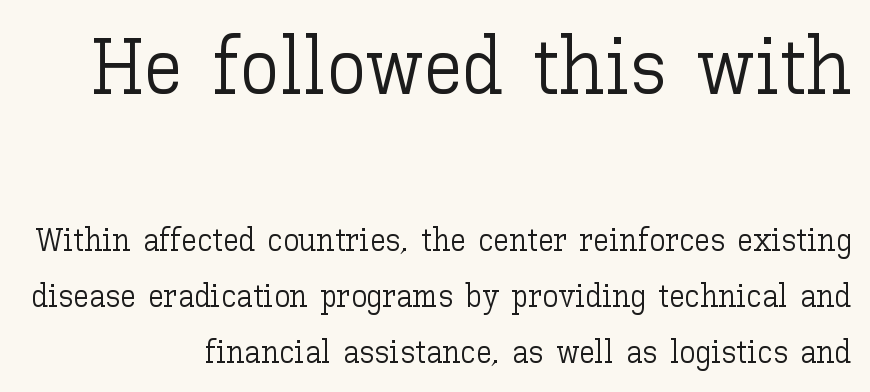
The image shows 79 px light type, upright; set right-aligned, line spacing 1.75x, normal letter spacing, not underlined; the first (top) block is 2.47x larger; low stroke contrast and a medium x-height.
